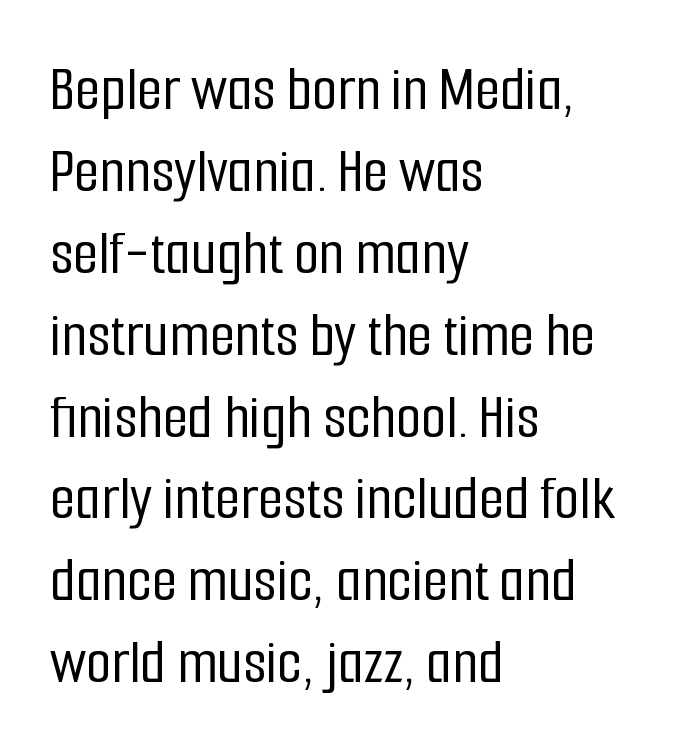
{"serif": "no", "italic": "no", "width": "condensed", "stroke_contrast": "low", "x_height": "medium", "monospaced": "no", "underline": "no", "align": "left", "line_spacing": "normal", "line_spacing_ratio": 1.26, "letter_spacing": "normal", "letter_spacing_em": 0.0, "glyph_px": 65}
